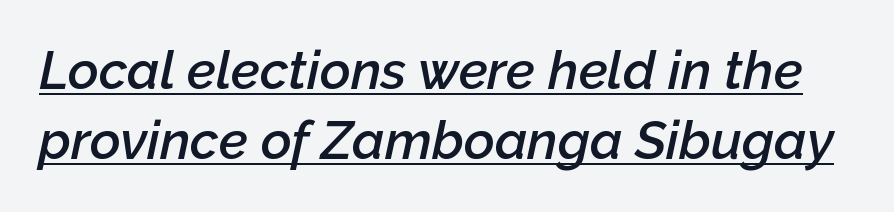
The tracking reads as untouched default to a designer's eye. Slant detected: the letters are inclined. A typesetter would call this proportional, since set widths differ per character. Typographic density is moderately raised because the face is semibold. These characters rest on top of a visible drawn line.
